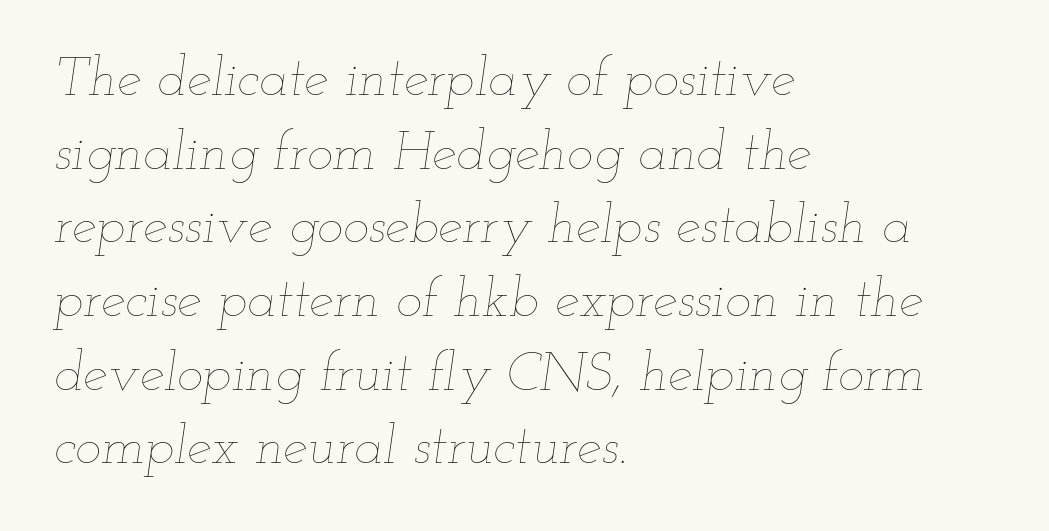
The rendering uses natural spacing where letterforms have individual widths. The rendering applies a slant to the glyphs. What's the leading like? Ordinary, nothing unusual. No chunkiness to these letters — they're not bold.
